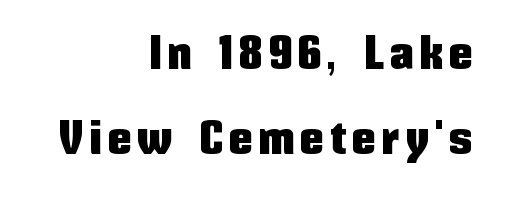
The face used here is proportionally spaced, like ordinary book or web type. Letterform terminals end flat and unadorned throughout the passage. Vertical strokes here are truly vertical. Clear beneath every line of the passage. The rendering anchors every line to the right-hand side.
